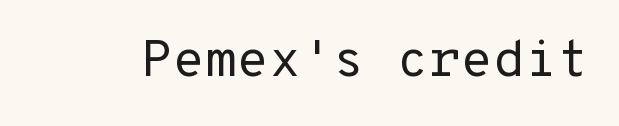
Q: Is the text bold? A: No.
Q: Is the text italic (slanted)? A: No, it is upright.
Q: Is the typeface a serif or a sans-serif typeface? A: Sans-serif.
Q: Is the text underlined? A: No.
Q: Is the spacing between letters normal or unusually wide? A: Normal.
Q: Width (condensed, normal, or wide)? A: Normal.
Q: Stroke contrast? A: Low.
Q: x-height? A: Medium.
Q: Monospaced? A: Yes.
